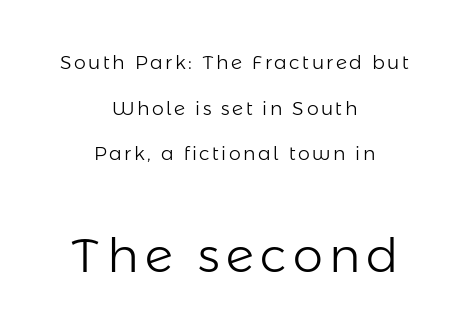
{"serif": "no", "italic": "no", "bold": "no", "weight": "light", "width": "normal", "stroke_contrast": "low", "x_height": "medium", "monospaced": "no", "underline": "no", "align": "center", "line_spacing": "loose", "line_spacing_ratio": 2.4, "larger_block": "second", "size_ratio": 2.53, "glyph_px": 48}
